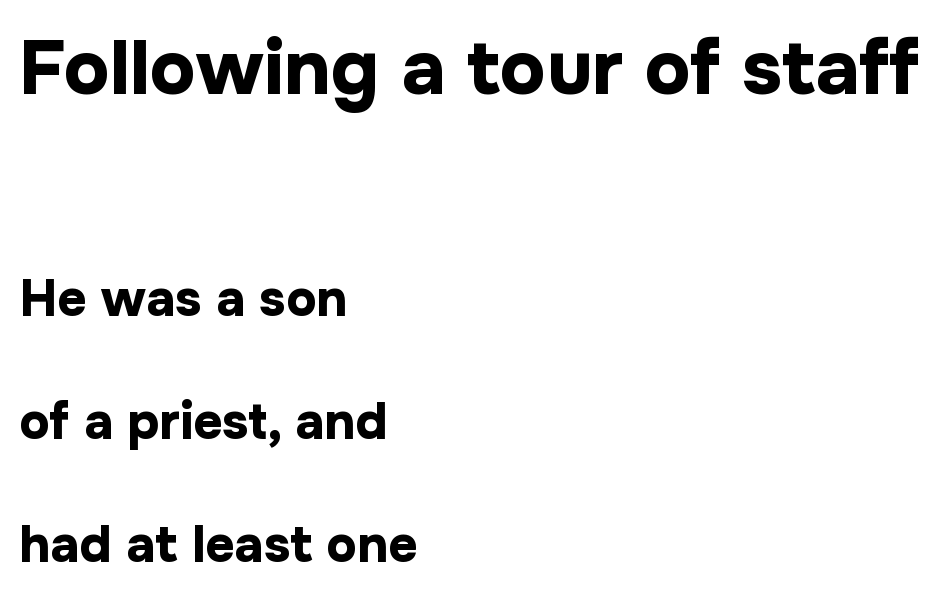
The image shows 77 px bold sans-serif type, upright; set left-aligned, loose line spacing (2.41x), normal letter spacing, not underlined; the first (top) block is 1.51x larger; low stroke contrast and a medium x-height.
